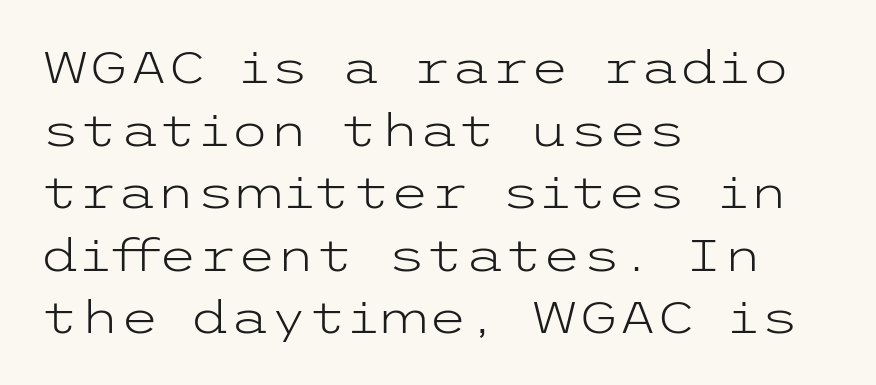
The image shows 45 px light, wide sans-serif type, upright; set left-aligned, normal line spacing (1.39x), normal letter spacing, not underlined; low stroke contrast and a medium x-height.
